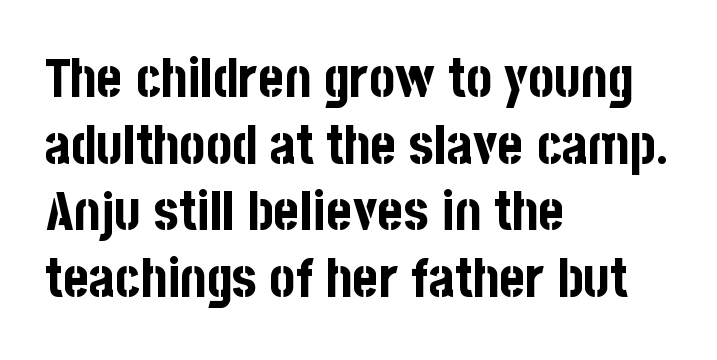
{"serif": "no", "italic": "no", "bold": "yes", "weight": "bold", "width": "condensed", "stroke_contrast": "low", "x_height": "large", "monospaced": "no", "underline": "no", "align": "left", "line_spacing_ratio": 1.21, "letter_spacing": "normal", "letter_spacing_em": 0.0, "glyph_px": 55}
